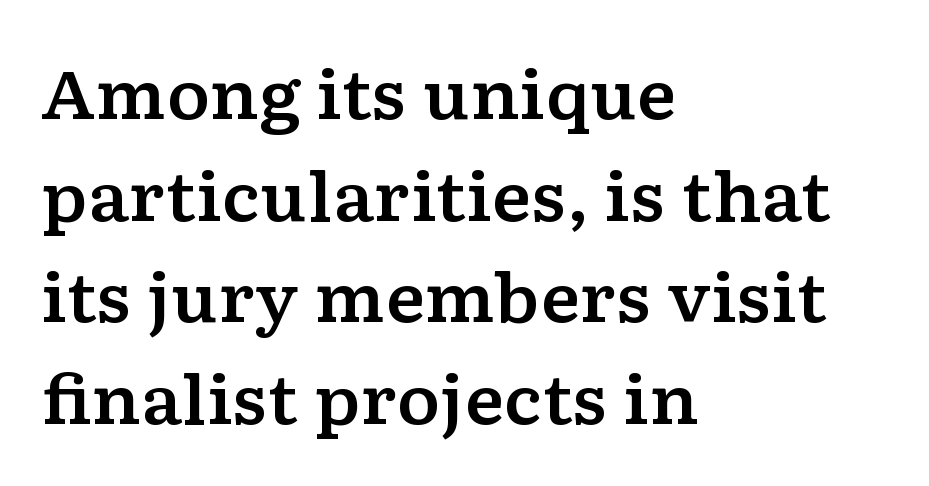
Q: Is the text italic (slanted)? A: No, it is upright.
Q: Is the typeface a serif or a sans-serif typeface? A: Serif.
Q: Is the text underlined? A: No.
Q: How is the paragraph aligned? A: Left-aligned.
Q: Is the spacing between letters normal or unusually wide? A: Normal.
Q: Is the spacing between lines tight, normal or loose? A: Normal.
Q: Width (condensed, normal, or wide)? A: Wide.
Q: Stroke contrast? A: Low.
Q: x-height? A: Medium.
Q: Monospaced? A: No.
